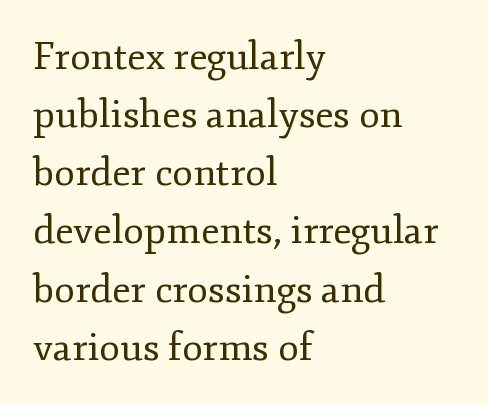
{"serif": "yes", "italic": "no", "bold": "no", "weight": "regular", "width": "normal", "stroke_contrast": "low", "x_height": "small", "monospaced": "no", "underline": "no", "align": "left", "line_spacing": "normal", "line_spacing_ratio": 1.53, "letter_spacing": "normal", "letter_spacing_em": 0.0, "glyph_px": 38}
